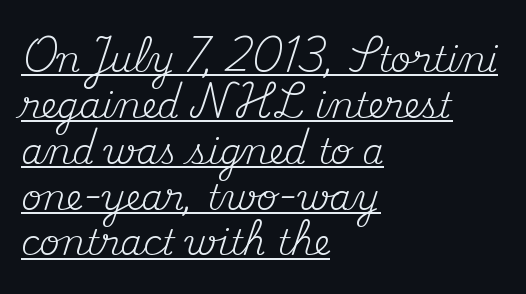
Q: Is the text bold? A: No.
Q: Is the text italic (slanted)? A: Yes.
Q: Is the typeface a serif or a sans-serif typeface? A: Serif.
Q: Is the text underlined? A: Yes.
Q: How is the paragraph aligned? A: Left-aligned.
Q: Is the spacing between letters normal or unusually wide? A: Normal.
Q: Is the spacing between lines tight, normal or loose? A: Normal.
Q: Width (condensed, normal, or wide)? A: Normal.
Q: Stroke contrast? A: Medium.
Q: x-height? A: Small.
Q: Monospaced? A: No.
